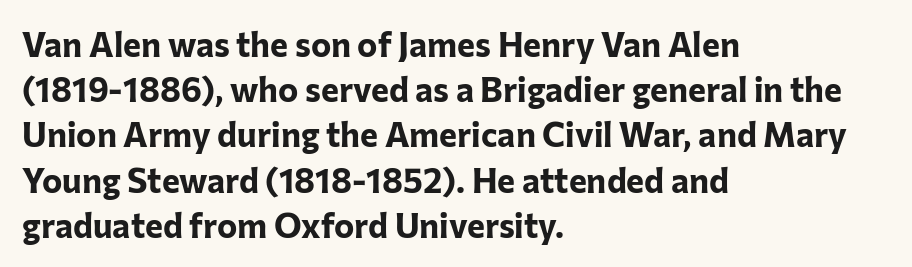
When letters stand straight like this, we call the style roman or upright. Horizontally, the lines are justified to the leading edge only. Spacing verdict: proportional, widths tailored to each character. The leading is moderate, giving the passage an even texture. On the weight axis this lands at bold, roughly 700. Look at the tracking — it's just the regular setting, nothing added.
